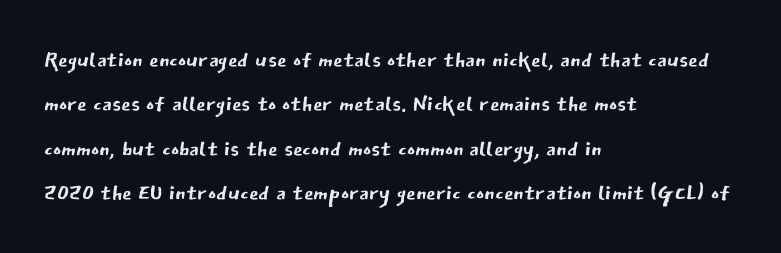
This rendering employs a face without finishing strokes, i.e., a sans-serif. The foot of each line stays bare and open. Each letter keeps its own natural width here, so spacing adapts to shape. Students, note that the glyphs here touch the page at normal intervals. The weight tops out at a normal text grade. Leading matches the norm, producing a regular column.
